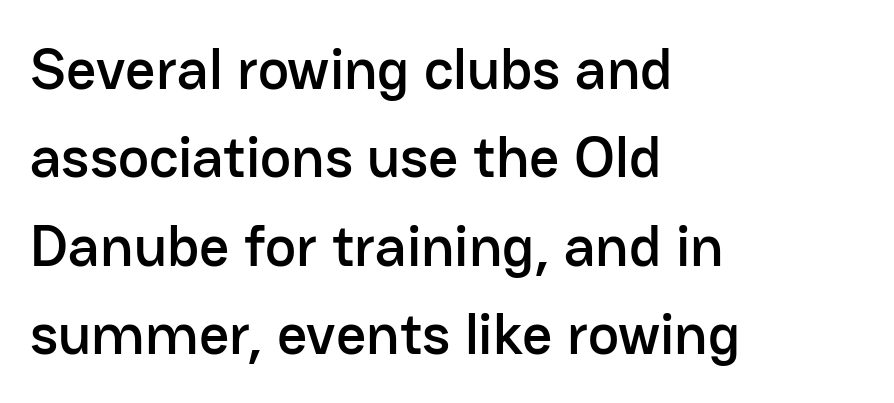
Q: Is the text italic (slanted)? A: No, it is upright.
Q: Is the typeface a serif or a sans-serif typeface? A: Sans-serif.
Q: Is the text underlined? A: No.
Q: How is the paragraph aligned? A: Left-aligned.
Q: Is the spacing between letters normal or unusually wide? A: Normal.
Q: Is the spacing between lines tight, normal or loose? A: Normal.
Q: Width (condensed, normal, or wide)? A: Normal.
Q: Stroke contrast? A: Low.
Q: x-height? A: Medium.
Q: Monospaced? A: No.
